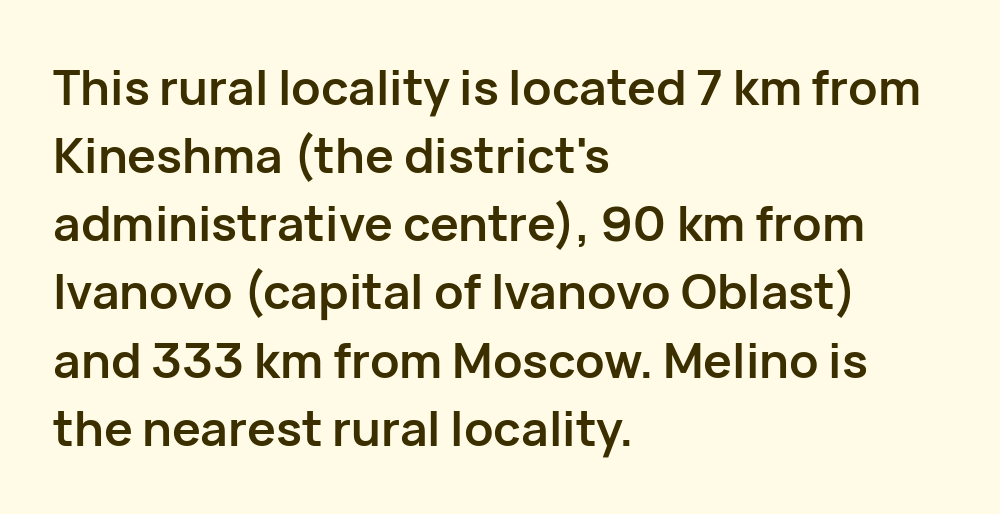
Each letter keeps its own natural width here, so spacing adapts to shape. Successive baselines arrive at the customary interval. I'd describe the lettering as bold — thick and assertive. The lines are quadded left. Note: no serifs on the glyphs.
